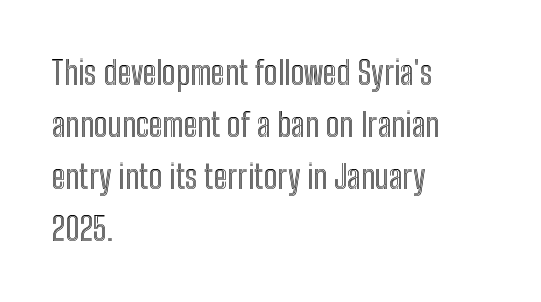
The image shows 33 px condensed type, upright; set left-aligned, normal line spacing (1.58x), normal letter spacing, not underlined; a medium x-height.
